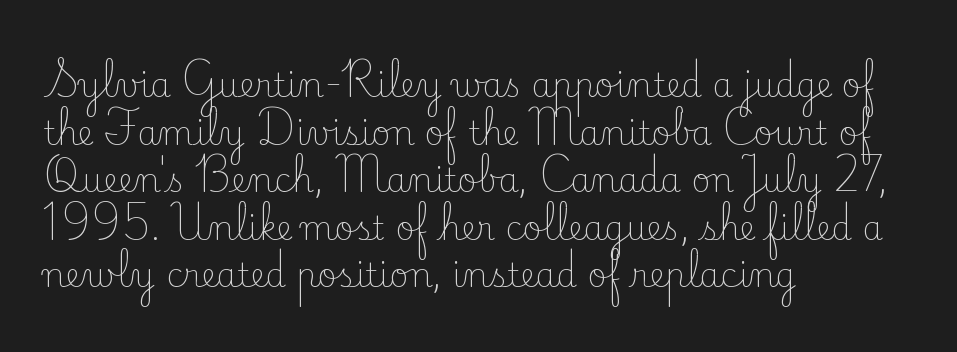
The image shows 33 px light serif type, upright; set left-aligned, normal line spacing (1.44x), normal letter spacing, not underlined; low stroke contrast and a small x-height.
